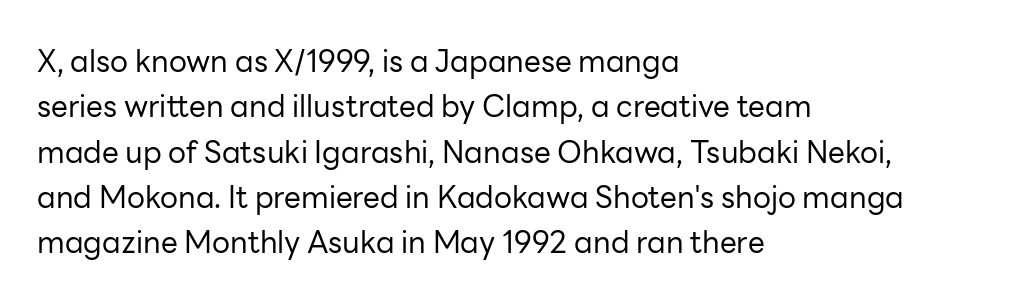
Q: Is the text bold? A: No.
Q: Is the text italic (slanted)? A: No, it is upright.
Q: Is the typeface a serif or a sans-serif typeface? A: Sans-serif.
Q: Is the text underlined? A: No.
Q: How is the paragraph aligned? A: Left-aligned.
Q: Is the spacing between letters normal or unusually wide? A: Normal.
Q: Is the spacing between lines tight, normal or loose? A: Normal.
Q: Width (condensed, normal, or wide)? A: Normal.
Q: Stroke contrast? A: Low.
Q: x-height? A: Medium.
Q: Monospaced? A: No.
